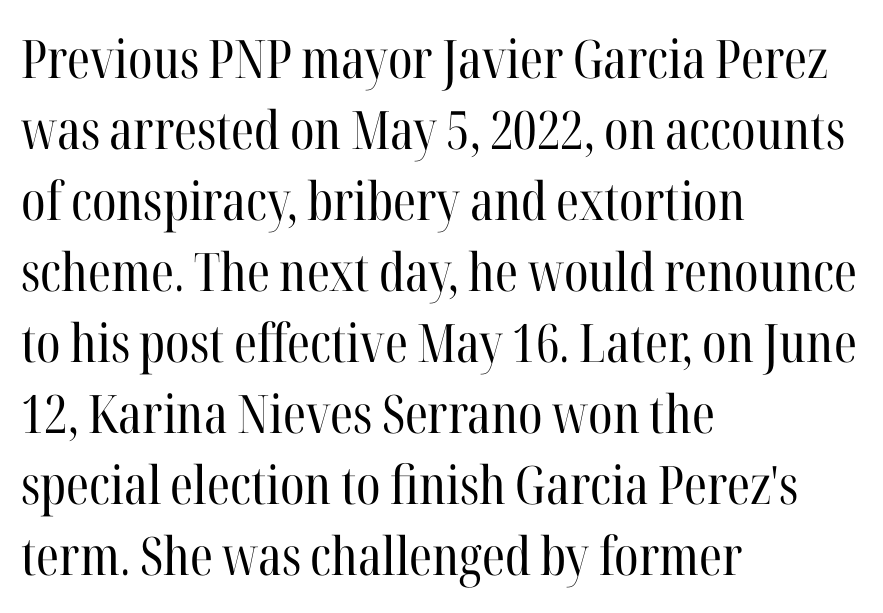
Q: Is the text bold? A: No.
Q: Is the text italic (slanted)? A: No, it is upright.
Q: Is the typeface a serif or a sans-serif typeface? A: Serif.
Q: Is the text underlined? A: No.
Q: How is the paragraph aligned? A: Left-aligned.
Q: Is the spacing between letters normal or unusually wide? A: Normal.
Q: Is the spacing between lines tight, normal or loose? A: Normal.
Q: Width (condensed, normal, or wide)? A: Condensed.
Q: Stroke contrast? A: High.
Q: x-height? A: Medium.
Q: Monospaced? A: No.
